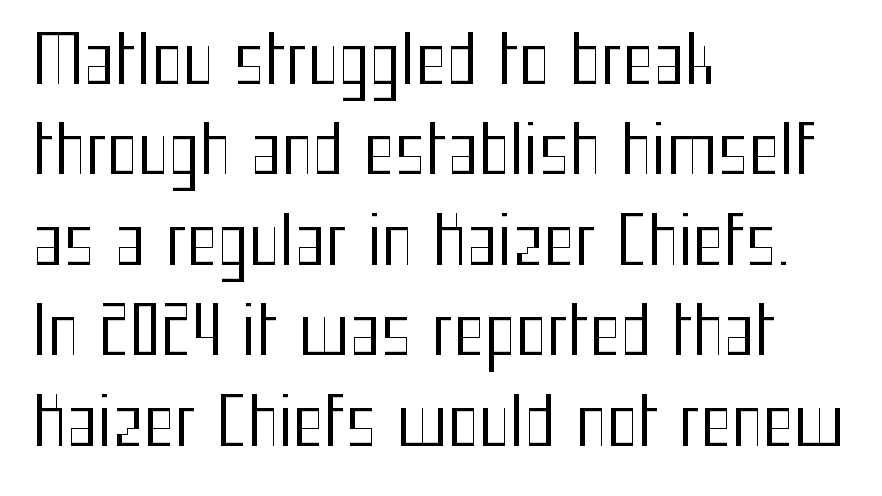
Q: Is the text bold? A: No.
Q: Is the text italic (slanted)? A: No, it is upright.
Q: Is the typeface a serif or a sans-serif typeface? A: Sans-serif.
Q: Is the text underlined? A: No.
Q: How is the paragraph aligned? A: Left-aligned.
Q: Is the spacing between letters normal or unusually wide? A: Normal.
Q: Is the spacing between lines tight, normal or loose? A: Normal.
Q: Width (condensed, normal, or wide)? A: Condensed.
Q: Stroke contrast? A: Medium.
Q: x-height? A: Medium.
Q: Monospaced? A: No.
